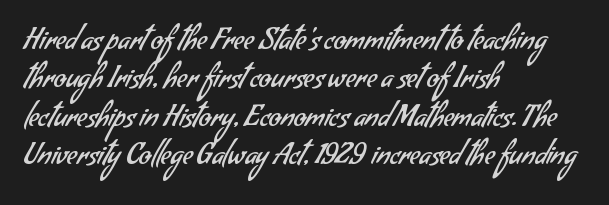
{"serif": "no", "bold": "no", "weight": "regular", "width": "normal", "stroke_contrast": "low", "x_height": "small", "monospaced": "no", "underline": "no", "align": "left", "line_spacing": "normal", "line_spacing_ratio": 1.37, "letter_spacing": "normal", "letter_spacing_em": 0.0, "glyph_px": 28}
